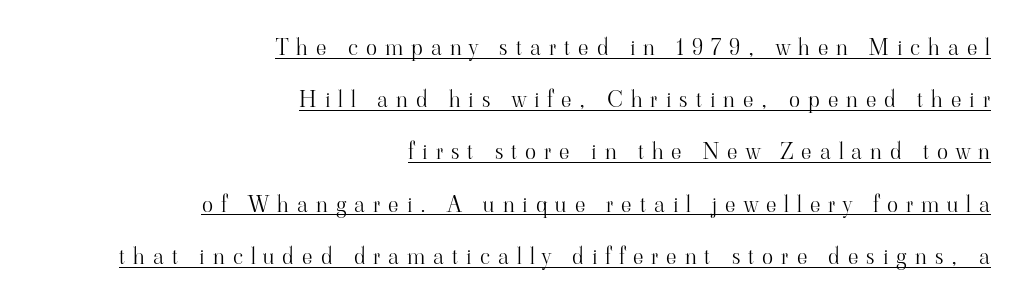
{"italic": "no", "bold": "no", "underline": "yes", "align": "right", "line_spacing": "loose", "line_spacing_ratio": 2.27, "letter_spacing": "wide", "letter_spacing_em": 0.35, "glyph_px": 23}
